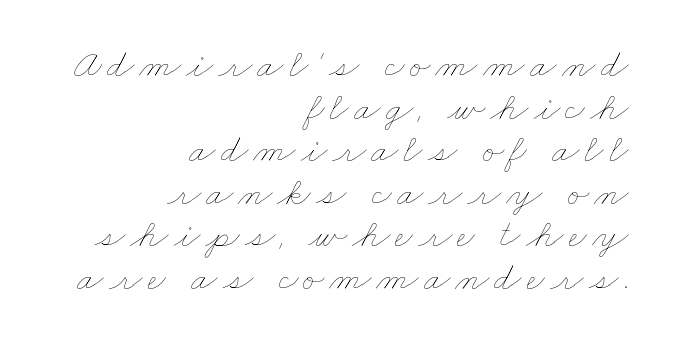
{"bold": "no", "weight": "thin", "width": "wide", "stroke_contrast": "low", "x_height": "small", "monospaced": "no", "underline": "no", "align": "right", "line_spacing": "tight", "line_spacing_ratio": 1.09, "glyph_px": 39}
